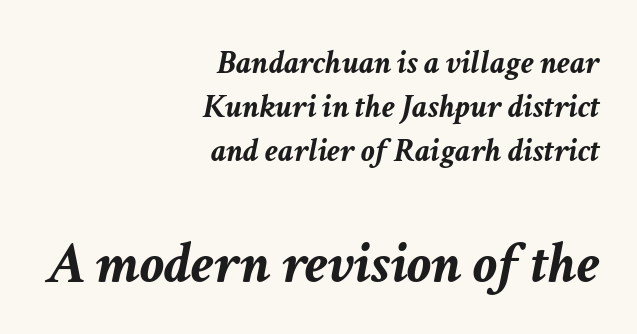
The image shows 60 px semibold type, italic (leaning right); set right-aligned, normal line spacing (1.3x), normal letter spacing, not underlined; the second (bottom) block is 1.76x larger; low stroke contrast and a medium x-height.
